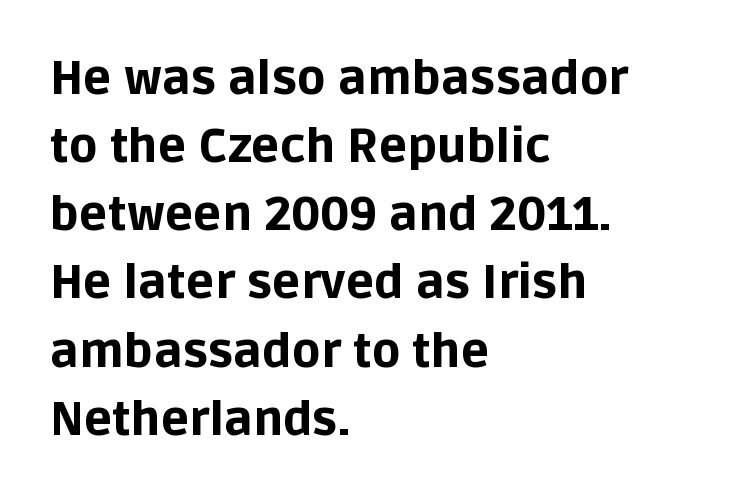
Q: Is the text bold? A: Yes.
Q: Is the text italic (slanted)? A: No, it is upright.
Q: Is the typeface a serif or a sans-serif typeface? A: Sans-serif.
Q: Is the text underlined? A: No.
Q: How is the paragraph aligned? A: Left-aligned.
Q: Is the spacing between letters normal or unusually wide? A: Normal.
Q: Is the spacing between lines tight, normal or loose? A: Normal.
Q: Width (condensed, normal, or wide)? A: Normal.
Q: Stroke contrast? A: Low.
Q: x-height? A: Large.
Q: Monospaced? A: No.
